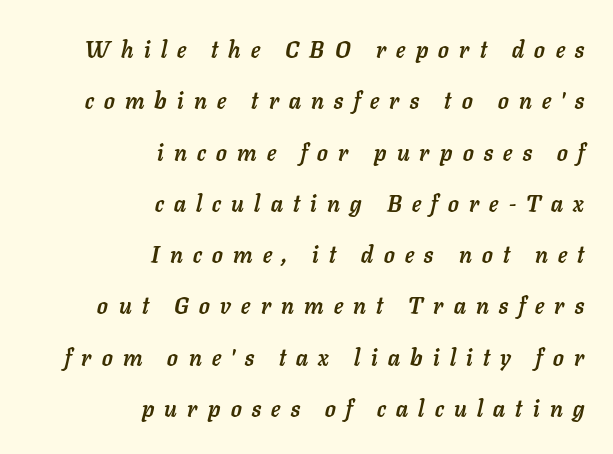
Q: Is the text bold? A: Yes.
Q: Is the text italic (slanted)? A: Yes, it leans right by about 11 degrees.
Q: Is the text underlined? A: No.
Q: How is the paragraph aligned? A: Right-aligned.
Q: Is the spacing between letters normal or unusually wide? A: Unusually wide.
Q: Is the spacing between lines tight, normal or loose? A: Loose.
